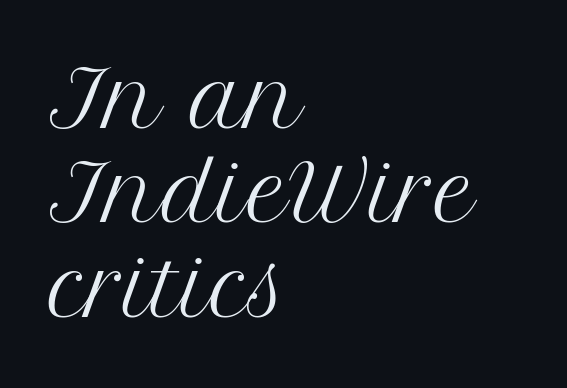
{"bold": "no", "weight": "regular", "width": "normal", "stroke_contrast": "medium", "x_height": "medium", "monospaced": "no", "underline": "no", "align": "left", "line_spacing_ratio": 1.21, "letter_spacing": "normal", "letter_spacing_em": 0.0, "glyph_px": 78}
